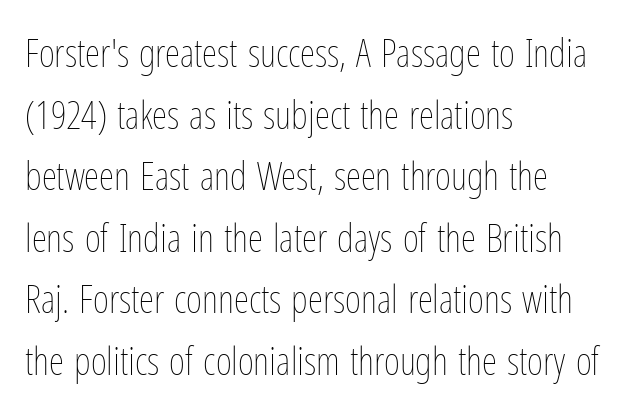
Q: Is the text bold? A: No.
Q: Is the text italic (slanted)? A: No, it is upright.
Q: Is the text underlined? A: No.
Q: How is the paragraph aligned? A: Left-aligned.
Q: Is the spacing between letters normal or unusually wide? A: Normal.
Q: Is the spacing between lines tight, normal or loose? A: Normal.
Q: Width (condensed, normal, or wide)? A: Condensed.
Q: Stroke contrast? A: Low.
Q: x-height? A: Medium.
Q: Monospaced? A: No.
